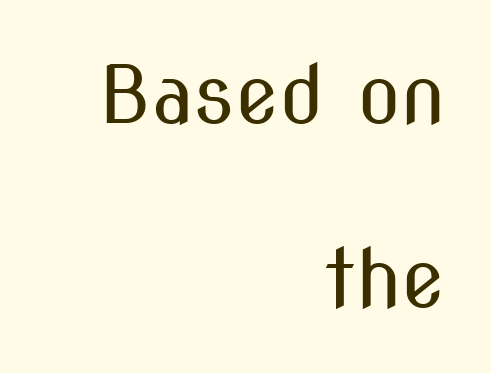
{"serif": "no", "italic": "no", "bold": "no", "weight": "regular", "width": "condensed", "stroke_contrast": "medium", "x_height": "medium", "monospaced": "no", "underline": "no", "align": "right", "line_spacing": "loose", "line_spacing_ratio": 2.3, "letter_spacing": "normal", "letter_spacing_em": 0.0, "glyph_px": 80}
